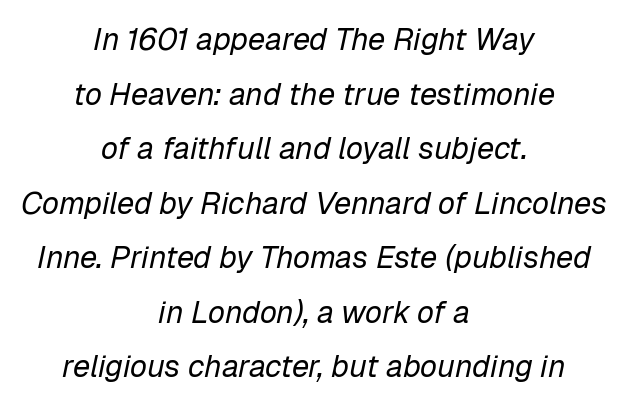
Q: Is the text bold? A: No.
Q: Is the text italic (slanted)? A: Yes, it leans right by about 12 degrees.
Q: Is the text underlined? A: No.
Q: How is the paragraph aligned? A: Centered.
Q: Is the spacing between letters normal or unusually wide? A: Normal.
Q: Width (condensed, normal, or wide)? A: Normal.
Q: Stroke contrast? A: Low.
Q: x-height? A: Medium.
Q: Monospaced? A: No.
